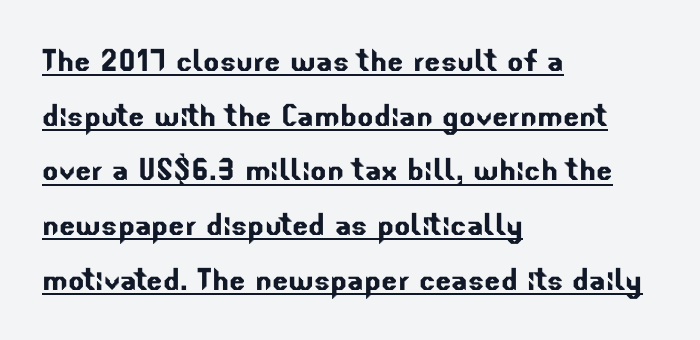
Here the glyphs are tracked normally, forming tight word shapes. Nothing sits at the stroke ends, so this counts as sans-serif. Varying glyph widths throughout — classic text-font behaviour. The space between consecutive lines is moderate.
